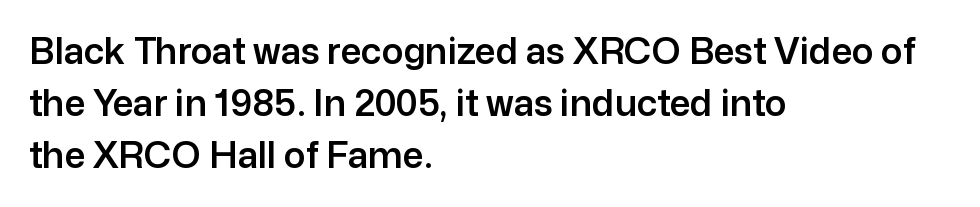
Q: Is the text italic (slanted)? A: No, it is upright.
Q: Is the typeface a serif or a sans-serif typeface? A: Sans-serif.
Q: Is the text underlined? A: No.
Q: How is the paragraph aligned? A: Left-aligned.
Q: Is the spacing between letters normal or unusually wide? A: Normal.
Q: Is the spacing between lines tight, normal or loose? A: Normal.
Q: Width (condensed, normal, or wide)? A: Normal.
Q: Stroke contrast? A: Low.
Q: x-height? A: Medium.
Q: Monospaced? A: No.
